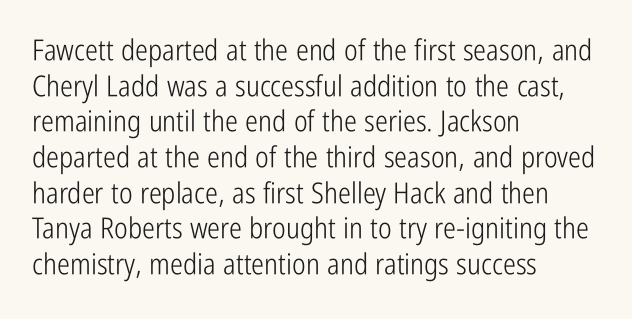
This sample uses an upright cut, with every glyph sitting square on the baseline. Character widths vary here, with narrow letters taking less room than wide ones. Serifs: no, the terminals of the letterforms are clean. Glance below the letters and you will spot only blank space.
